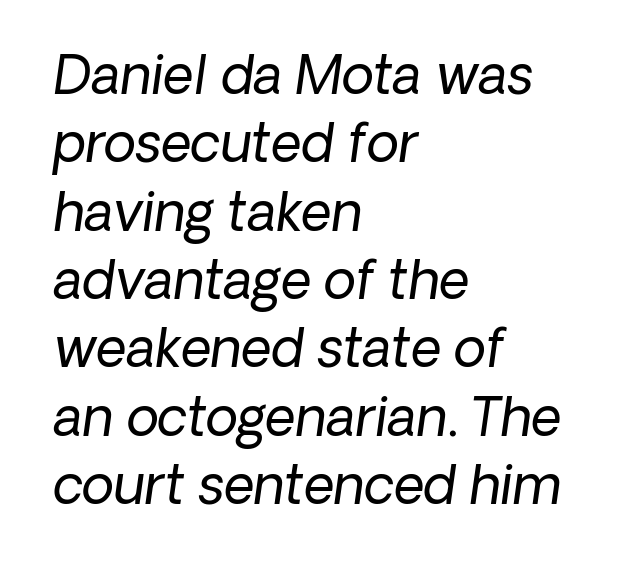
Line starts are locked; line ends wander. Default kerning and tracking; the words read as compact shapes. Weight: regular or lighter. Regarding leading, the lines here are spaced in the standard way.
